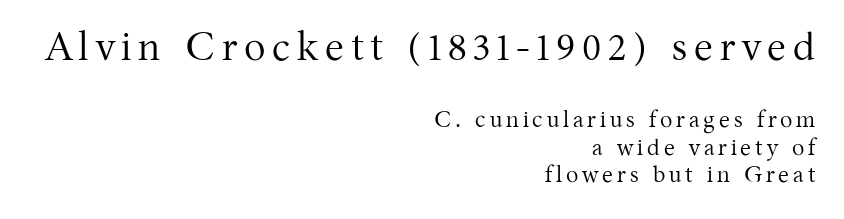
Underline: absent. Between these two stacked blocks, the higher one wins on size. Classification — serif. Is this a fixed-width face? No — the glyphs have proportional, varying widths.
